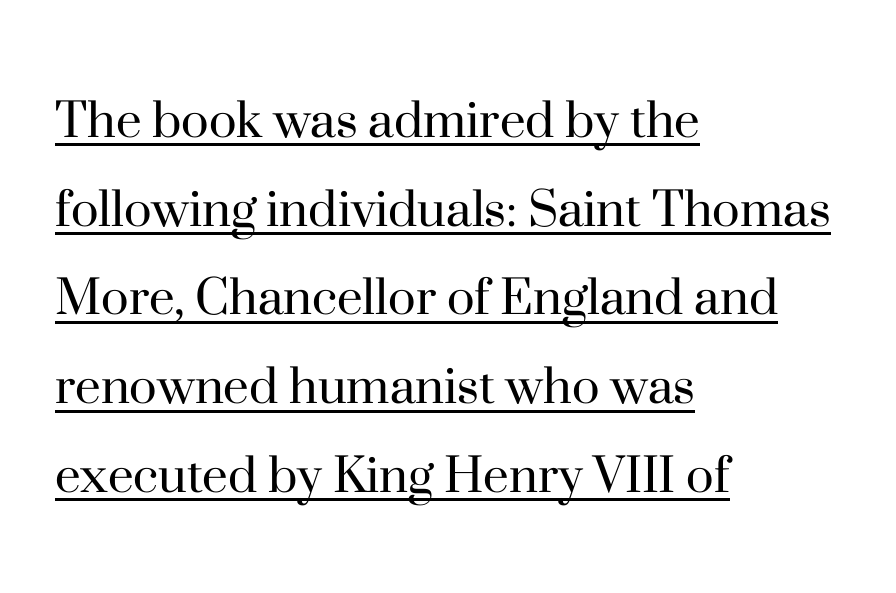
Q: Is the text bold? A: No.
Q: Is the text italic (slanted)? A: No, it is upright.
Q: Is the typeface a serif or a sans-serif typeface? A: Serif.
Q: Is the text underlined? A: Yes.
Q: How is the paragraph aligned? A: Left-aligned.
Q: Is the spacing between letters normal or unusually wide? A: Normal.
Q: Is the spacing between lines tight, normal or loose? A: Normal.
Q: Width (condensed, normal, or wide)? A: Normal.
Q: Stroke contrast? A: High.
Q: x-height? A: Small.
Q: Monospaced? A: No.
